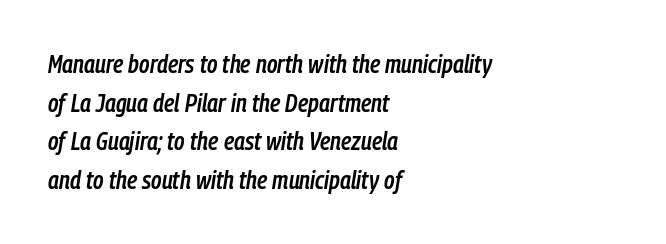
Q: Is the text bold? A: Semi-bold.
Q: Is the text italic (slanted)? A: Yes, it leans right by about 9 degrees.
Q: Is the text underlined? A: No.
Q: How is the paragraph aligned? A: Left-aligned.
Q: Is the spacing between letters normal or unusually wide? A: Normal.
Q: Is the spacing between lines tight, normal or loose? A: Normal.
